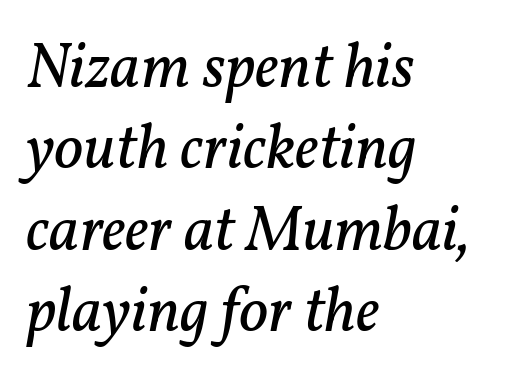
{"serif": "yes", "italic": "yes", "lean": "right", "slant_degrees": 11, "bold": "no", "weight": "regular", "width": "normal", "stroke_contrast": "low", "x_height": "medium", "monospaced": "no", "underline": "no", "align": "left", "line_spacing": "normal", "line_spacing_ratio": 1.27, "letter_spacing": "normal", "letter_spacing_em": 0.0, "glyph_px": 64}
